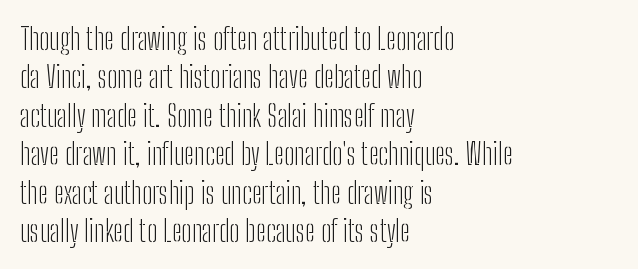
The image shows 30 px light, condensed sans-serif type, upright; set left-aligned, normal line spacing (1.28x), normal letter spacing, not underlined; low stroke contrast and a medium x-height.
